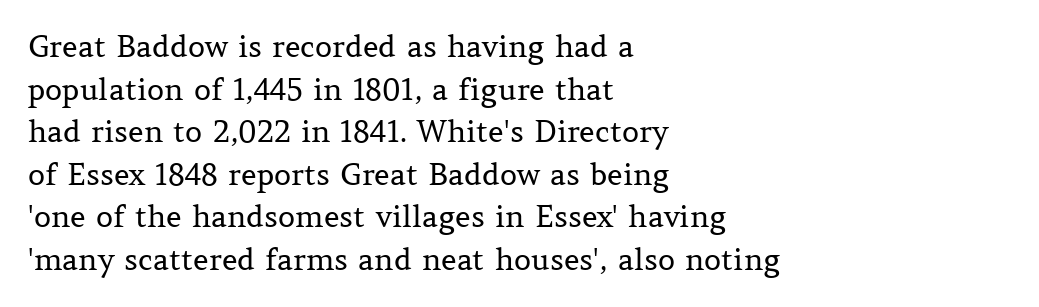
Q: Is the text bold? A: No.
Q: Is the text italic (slanted)? A: No, it is upright.
Q: Is the typeface a serif or a sans-serif typeface? A: Serif.
Q: Is the text underlined? A: No.
Q: How is the paragraph aligned? A: Left-aligned.
Q: Is the spacing between letters normal or unusually wide? A: Normal.
Q: Is the spacing between lines tight, normal or loose? A: Normal.
Q: Width (condensed, normal, or wide)? A: Normal.
Q: Stroke contrast? A: Medium.
Q: x-height? A: Medium.
Q: Monospaced? A: No.
